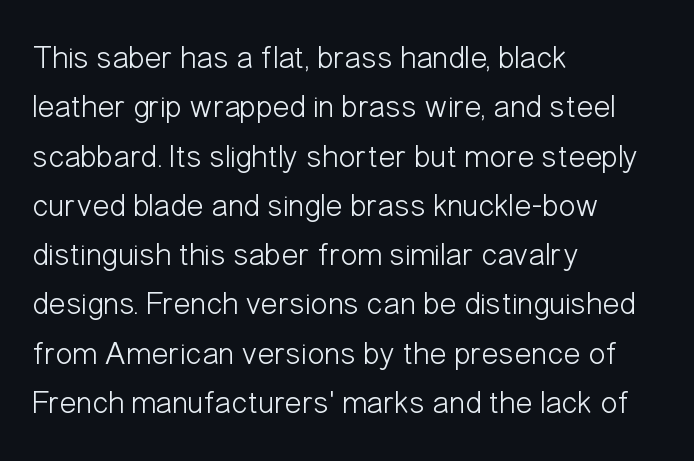
The image shows 32 px light, condensed sans-serif type, upright; set left-aligned, normal line spacing (1.54x), normal letter spacing, not underlined; low stroke contrast and a medium x-height.
